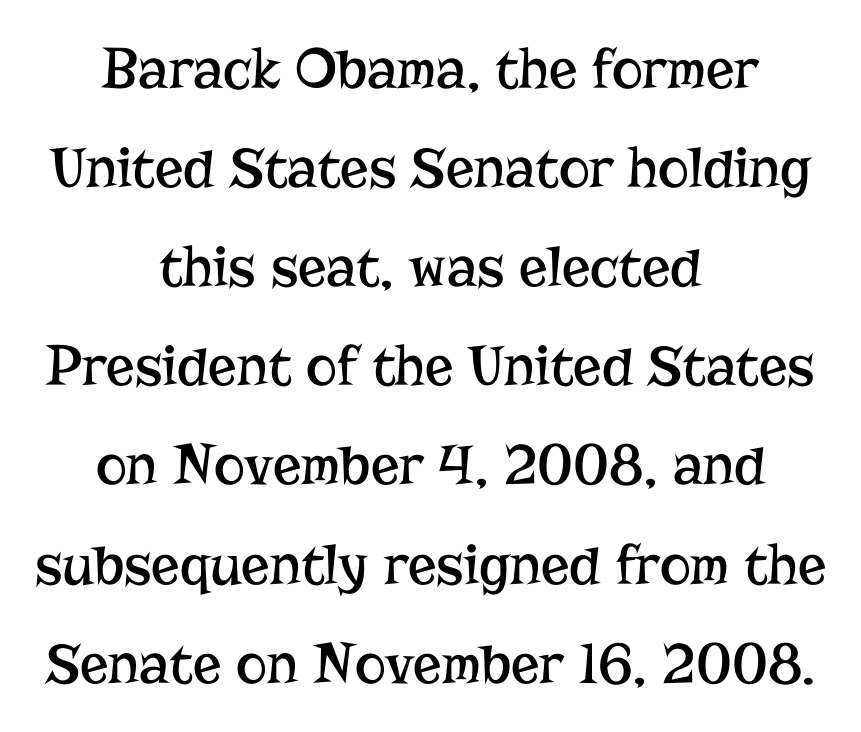
{"serif": "yes", "italic": "no", "bold": "no", "weight": "regular", "width": "normal", "stroke_contrast": "low", "x_height": "medium", "monospaced": "no", "underline": "no", "align": "center", "line_spacing": "normal", "line_spacing_ratio": 1.68, "letter_spacing": "normal", "letter_spacing_em": 0.0, "glyph_px": 59}
